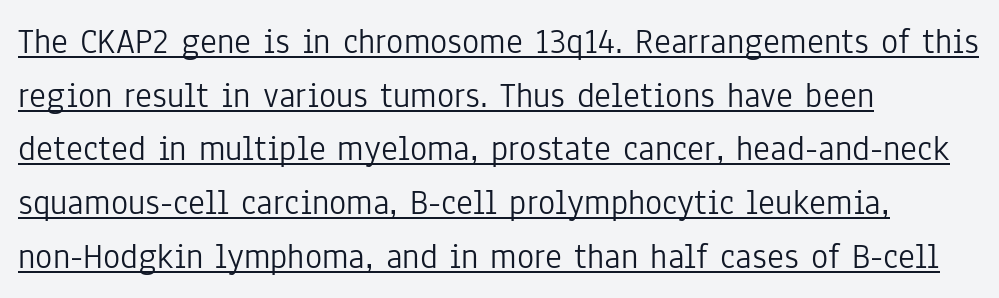
{"serif": "no", "italic": "no", "bold": "no", "weight": "light", "width": "condensed", "stroke_contrast": "low", "x_height": "medium", "monospaced": "no", "underline": "yes", "align": "left", "line_spacing": "normal", "line_spacing_ratio": 1.49, "letter_spacing": "normal", "letter_spacing_em": 0.0, "glyph_px": 36}
